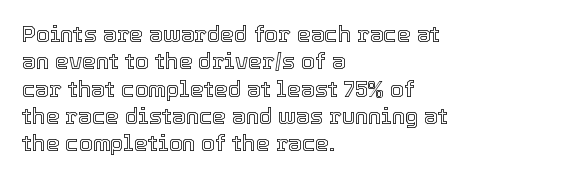
{"italic": "no", "underline": "no", "align": "left", "line_spacing_ratio": 1.24, "letter_spacing": "normal", "letter_spacing_em": 0.0, "glyph_px": 22}
